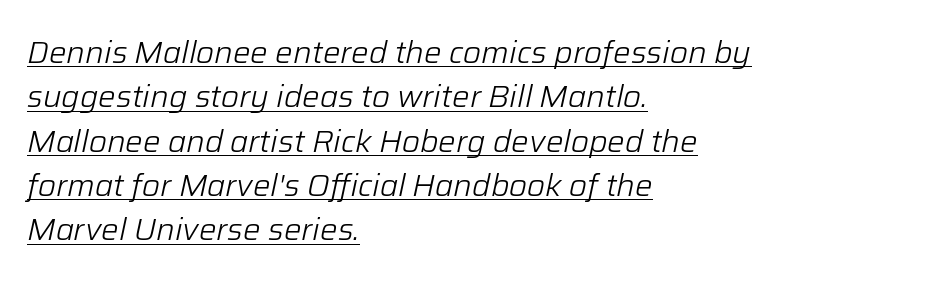
Q: Is the text bold? A: No.
Q: Is the text italic (slanted)? A: Yes, it leans right by about 12 degrees.
Q: Is the text underlined? A: Yes.
Q: How is the paragraph aligned? A: Left-aligned.
Q: Is the spacing between letters normal or unusually wide? A: Normal.
Q: Is the spacing between lines tight, normal or loose? A: Normal.
Q: Width (condensed, normal, or wide)? A: Normal.
Q: Stroke contrast? A: Low.
Q: x-height? A: Medium.
Q: Monospaced? A: No.
